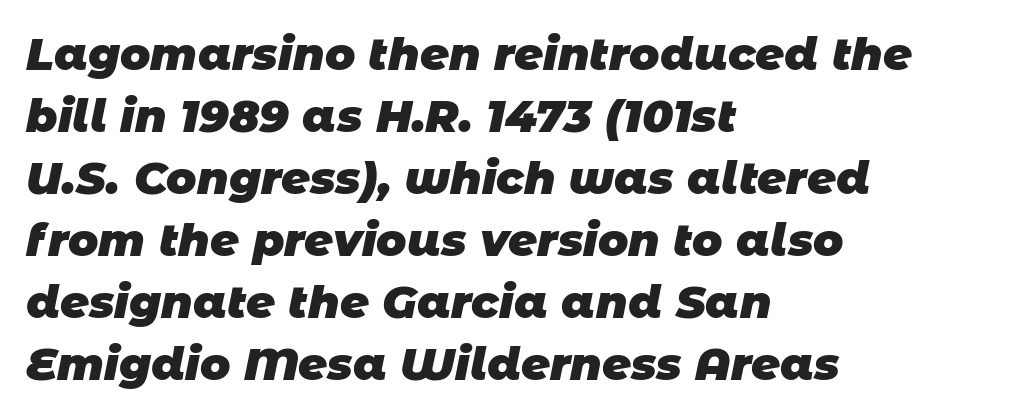
Reading down the column, the eye jumps a familiar distance to each next line. Summary of weight: heavy, a full bold. Here the designer chose a conventional face with non-uniform glyph widths. The typeface chosen for these lines omits serifs. Check the space under the baseline: it is left empty. This rendering uses left alignment, leaving the right contour irregular.
